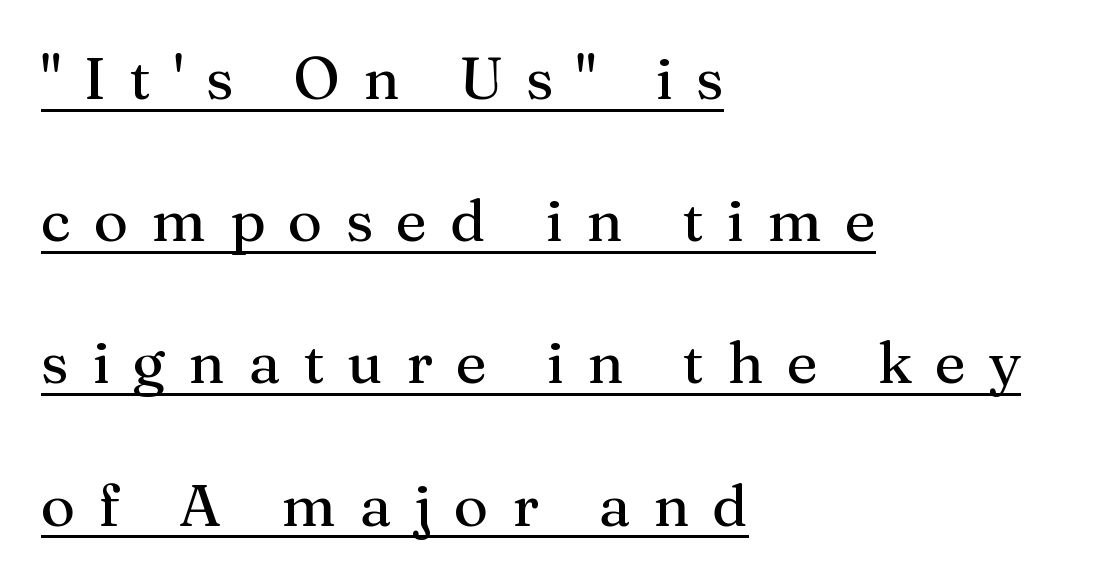
The image shows 59 px serif type, upright; set left-aligned, loose line spacing (2.41x), unusually wide letter spacing (+0.39 em), underlined; medium stroke contrast and a medium x-height.
